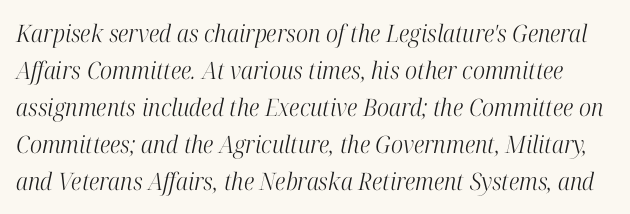
Q: Is the text bold? A: No.
Q: Is the text italic (slanted)? A: Yes, it leans right by about 12 degrees.
Q: Is the text underlined? A: No.
Q: Is the spacing between letters normal or unusually wide? A: Normal.
Q: Is the spacing between lines tight, normal or loose? A: Normal.
